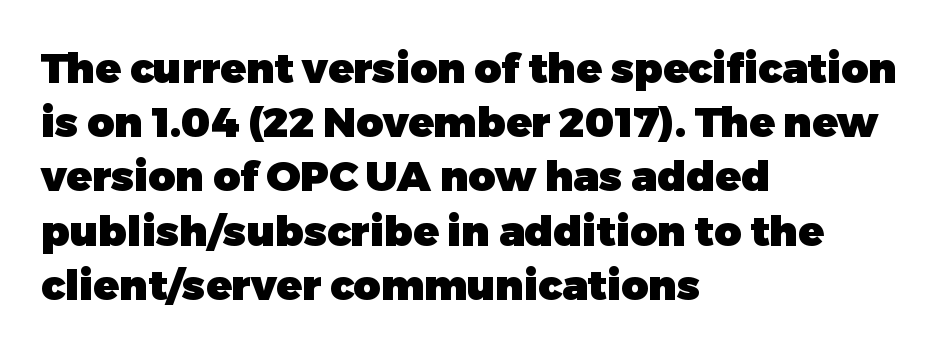
Q: Is the text bold? A: Yes.
Q: Is the text italic (slanted)? A: No, it is upright.
Q: Is the typeface a serif or a sans-serif typeface? A: Sans-serif.
Q: Is the text underlined? A: No.
Q: How is the paragraph aligned? A: Left-aligned.
Q: Is the spacing between letters normal or unusually wide? A: Normal.
Q: Is the spacing between lines tight, normal or loose? A: Normal.
Q: Width (condensed, normal, or wide)? A: Normal.
Q: Stroke contrast? A: Low.
Q: x-height? A: Medium.
Q: Monospaced? A: No.
